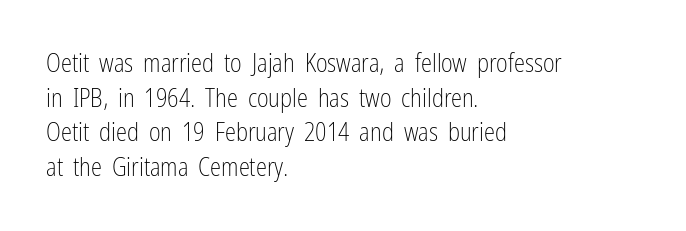
The image shows 25 px text type, upright; set left-aligned, normal line spacing (1.39x), normal letter spacing, not underlined.
